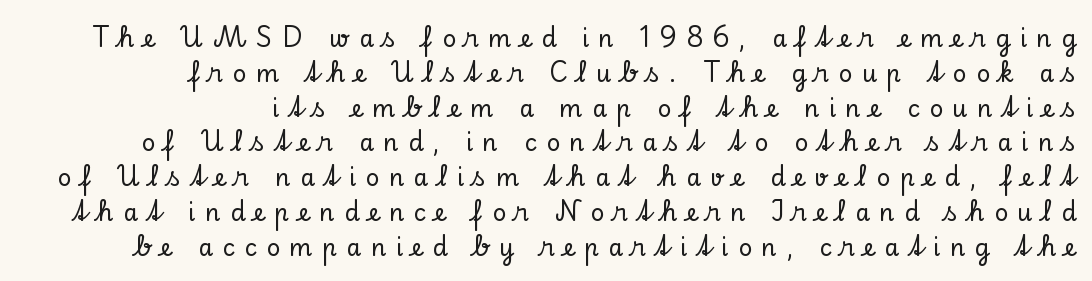
The image shows 24 px text type, upright; set right-aligned, normal line spacing (1.45x), unusually wide letter spacing (+0.39 em), not underlined.
